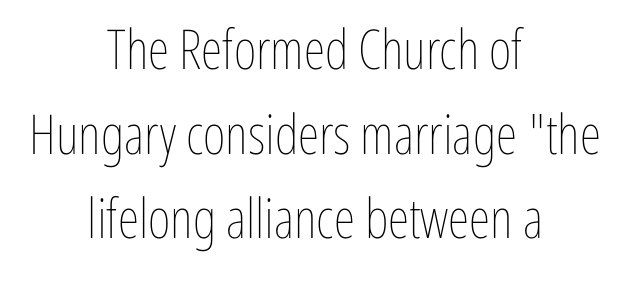
{"italic": "no", "bold": "no", "weight": "thin", "width": "condensed", "stroke_contrast": "low", "x_height": "medium", "monospaced": "no", "underline": "no", "align": "center", "line_spacing": "normal", "line_spacing_ratio": 1.54, "letter_spacing": "normal", "letter_spacing_em": 0.0, "glyph_px": 55}
